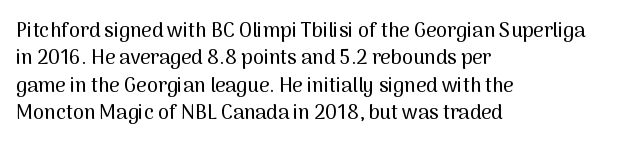
Q: Is the text italic (slanted)? A: No, it is upright.
Q: Is the text underlined? A: No.
Q: How is the paragraph aligned? A: Left-aligned.
Q: Is the spacing between letters normal or unusually wide? A: Normal.
Q: Is the spacing between lines tight, normal or loose? A: Normal.
